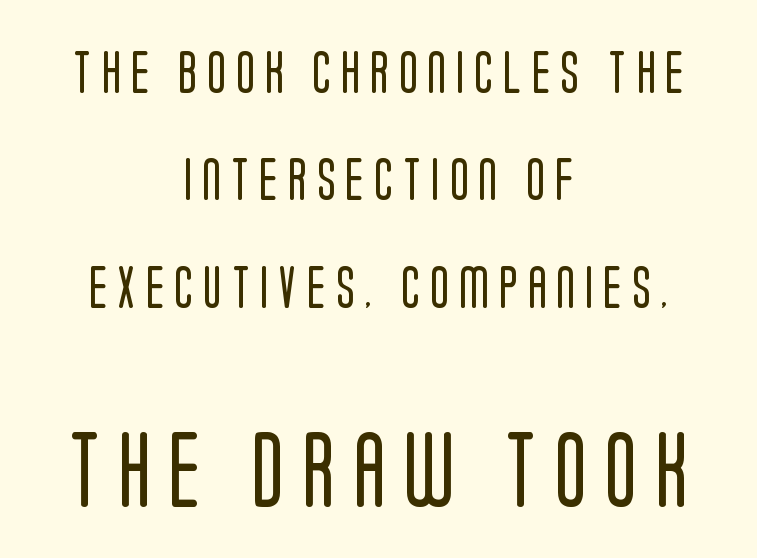
Is there any slant? The stems are plumb. The glyphs are unaccompanied by any horizontal stroke below them. The lines in this sample share a center point and differ in where they start and stop. Each stroke keeps to a modest, everyday thickness or less.
